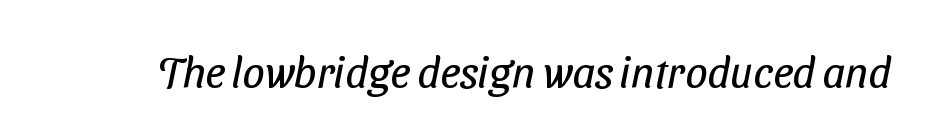
Q: Is the text bold? A: No.
Q: Is the typeface a serif or a sans-serif typeface? A: Sans-serif.
Q: Is the text underlined? A: No.
Q: Is the spacing between letters normal or unusually wide? A: Normal.
Q: Width (condensed, normal, or wide)? A: Condensed.
Q: Stroke contrast? A: Low.
Q: x-height? A: Medium.
Q: Monospaced? A: No.
